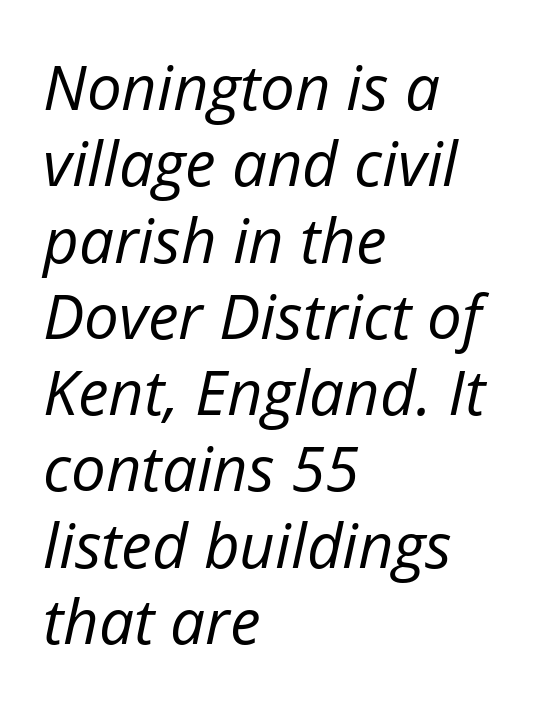
The image shows 62 px regular-weight type, italic (leaning right); set left-aligned, line spacing 1.23x, normal letter spacing, not underlined; low stroke contrast and a medium x-height.
